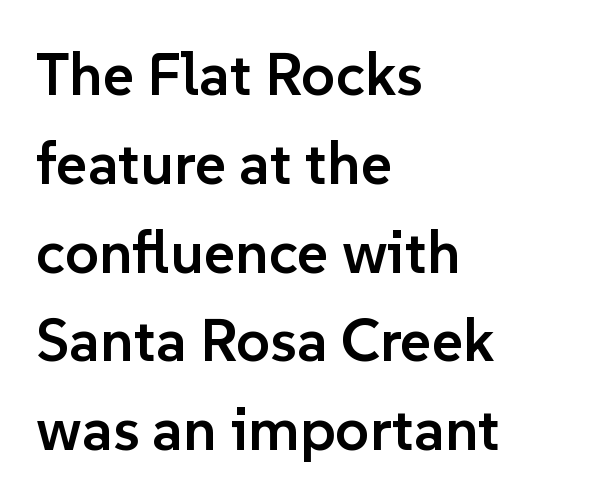
The image shows 60 px semibold sans-serif type, upright; set left-aligned, normal line spacing (1.48x), normal letter spacing, not underlined; low stroke contrast and a medium x-height.
